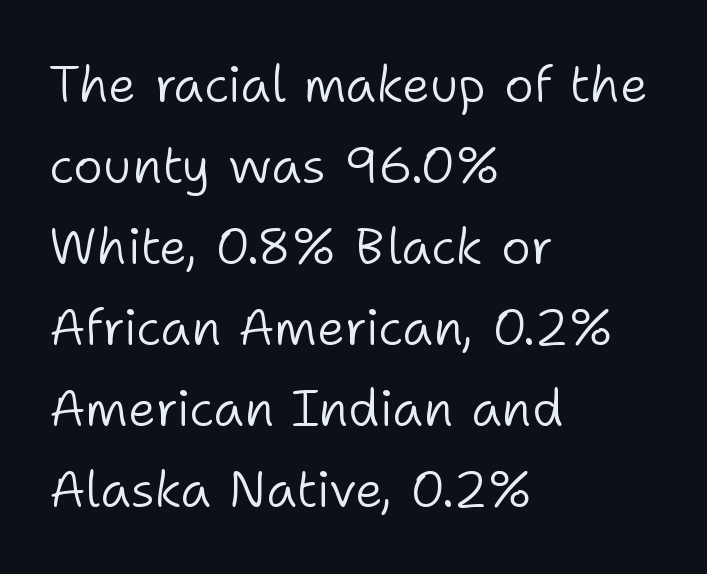
The image shows 51 px light sans-serif type, upright; set left-aligned, normal line spacing (1.59x), normal letter spacing, not underlined; low stroke contrast and a medium x-height.
